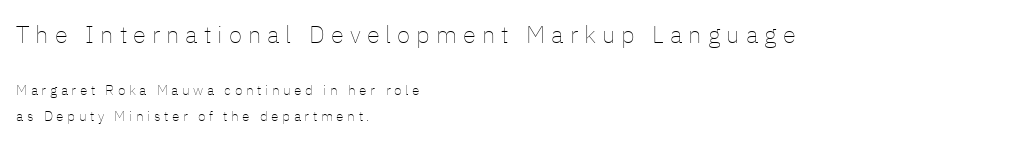
{"italic": "no", "bold": "no", "underline": "no", "align": "left", "line_spacing_ratio": 1.83, "letter_spacing": "wide", "letter_spacing_em": 0.25, "larger_block": "first", "size_ratio": 1.71, "glyph_px": 24}
